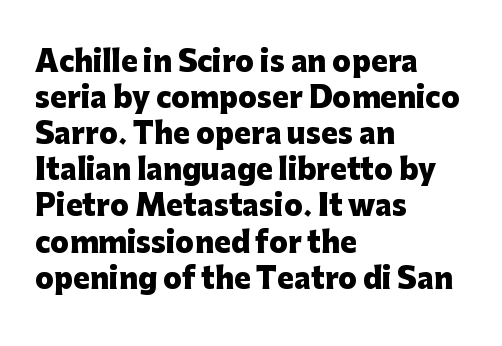
{"serif": "no", "italic": "no", "bold": "yes", "weight": "heavy", "width": "normal", "stroke_contrast": "low", "x_height": "medium", "monospaced": "no", "underline": "no", "align": "left", "line_spacing": "normal", "line_spacing_ratio": 1.29, "letter_spacing": "normal", "letter_spacing_em": 0.0, "glyph_px": 28}
